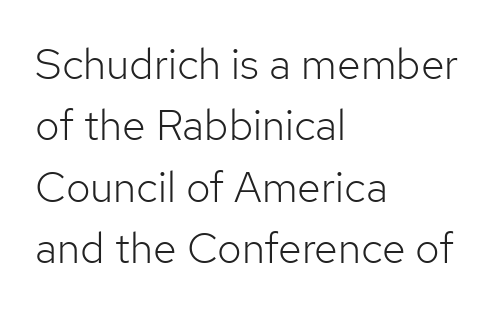
{"serif": "no", "italic": "no", "bold": "no", "weight": "light", "width": "normal", "stroke_contrast": "low", "x_height": "medium", "monospaced": "no", "underline": "no", "align": "left", "line_spacing": "normal", "line_spacing_ratio": 1.43, "letter_spacing": "normal", "letter_spacing_em": 0.0, "glyph_px": 43}
